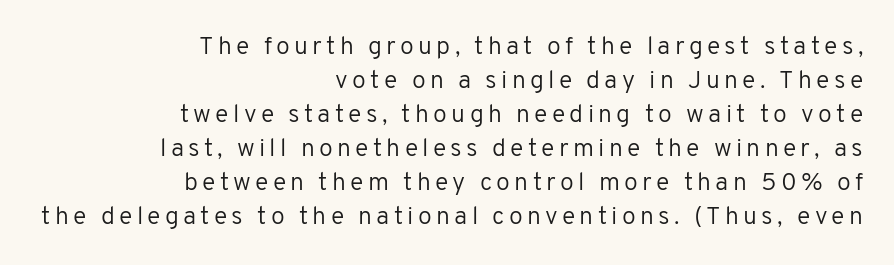
{"italic": "no", "bold": "no", "underline": "no", "align": "right", "line_spacing": "normal", "line_spacing_ratio": 1.36, "glyph_px": 25}
